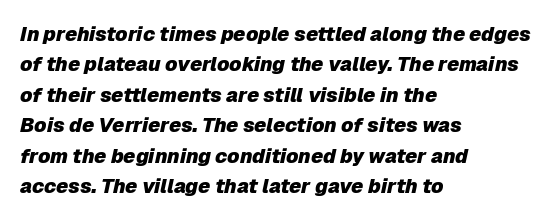
{"italic": "yes", "lean": "right", "slant_degrees": 12, "bold": "yes", "underline": "no", "align": "left", "line_spacing": "normal", "line_spacing_ratio": 1.52, "letter_spacing": "normal", "letter_spacing_em": 0.0, "glyph_px": 20}
